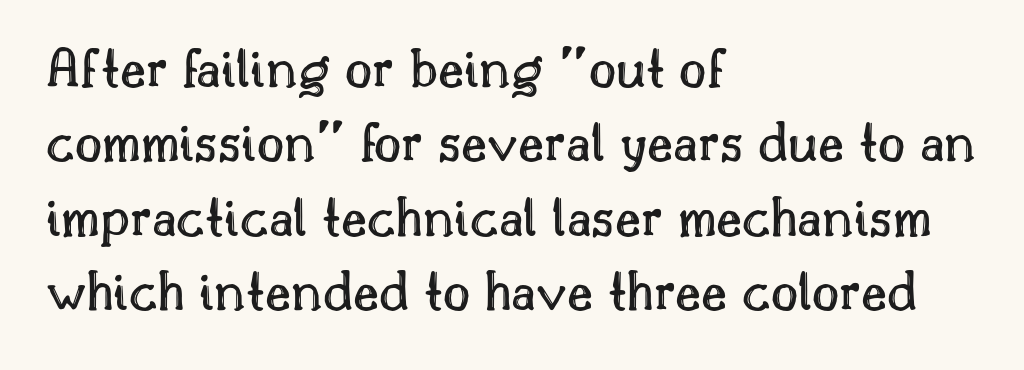
{"italic": "no", "width": "normal", "x_height": "small", "monospaced": "no", "underline": "no", "align": "left", "line_spacing": "normal", "line_spacing_ratio": 1.26, "letter_spacing": "normal", "letter_spacing_em": 0.0, "glyph_px": 59}
